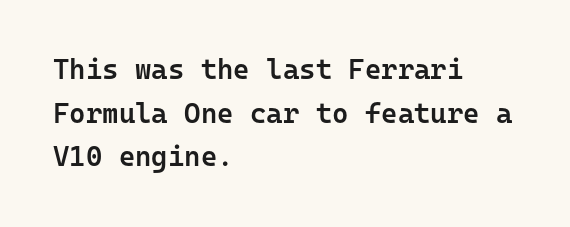
The image shows 28 px semibold sans-serif type, upright, monospaced; set left-aligned, normal line spacing (1.56x), normal letter spacing, not underlined; low stroke contrast and a medium x-height.
